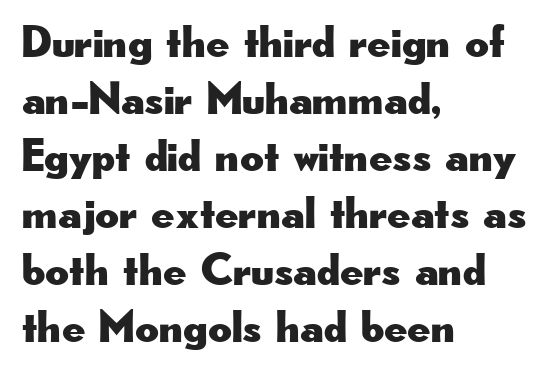
The image shows 46 px wide sans-serif type, upright; set left-aligned, line spacing 1.24x, normal letter spacing, not underlined; low stroke contrast and a small x-height.
